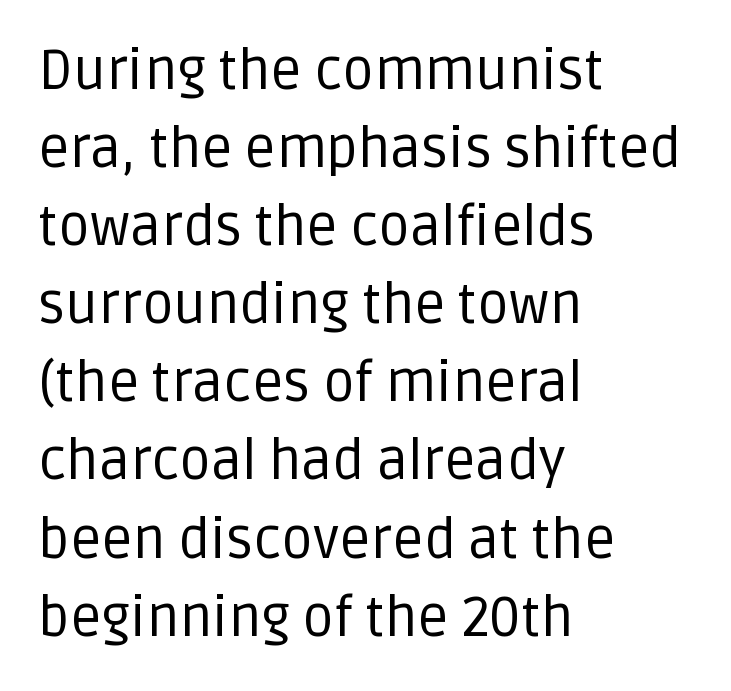
Letters have the restrained weight of plain body copy at most. Note the varied advance widths — an 'i' is clearly narrower than an 'm'. Observe the ordinary spacing: letters are neighbours, not strangers. Short and long lines alike share a common starting point at left. Unmarked baselines from the first word to the last. The typeface chosen for these lines omits serifs.
